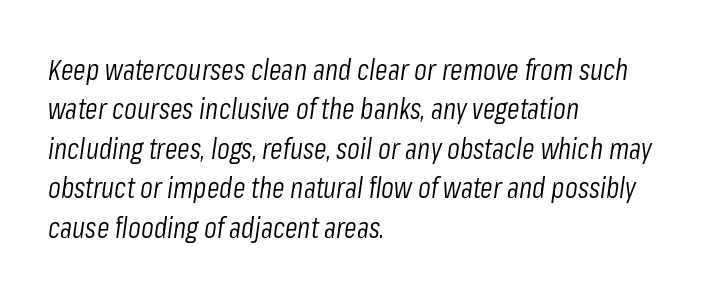
This rendering features lettering with no underline. Regarding leading, the lines here are spaced in the standard way. A typesetter would call this zero additional tracking. Is this a fixed-width face? No — the glyphs have proportional, varying widths.
